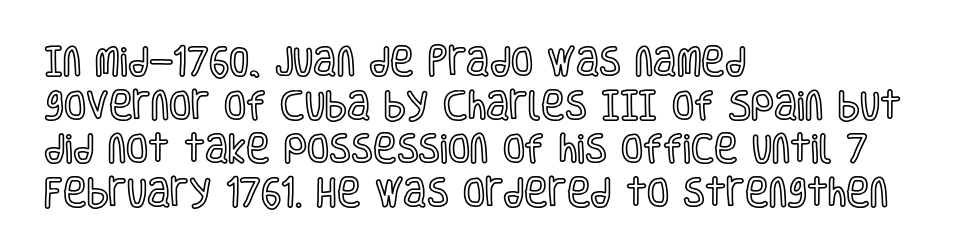
Q: Is the text italic (slanted)? A: No, it is upright.
Q: Is the text underlined? A: No.
Q: How is the paragraph aligned? A: Left-aligned.
Q: Is the spacing between letters normal or unusually wide? A: Normal.
Q: Is the spacing between lines tight, normal or loose? A: Normal.
Q: Width (condensed, normal, or wide)? A: Condensed.
Q: x-height? A: Large.
Q: Monospaced? A: No.
